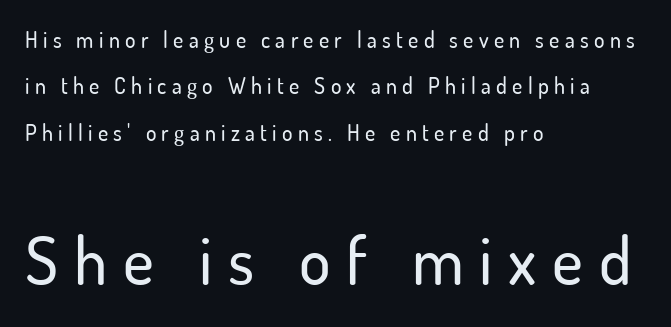
The image shows 66 px sans-serif type, upright; set left-aligned, loose line spacing (2.11x), unusually wide letter spacing (+0.24 em), not underlined; the second (bottom) block is 3.0x larger; low stroke contrast and a small x-height.
